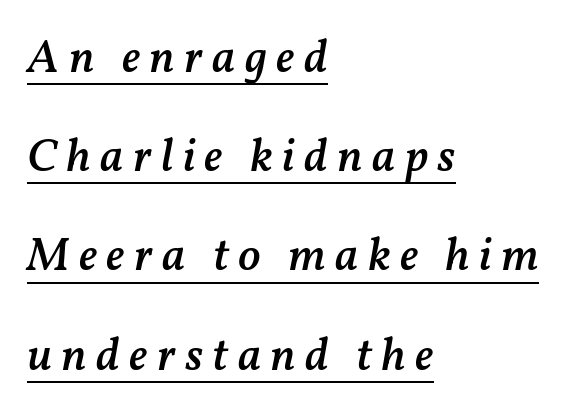
The passage is arranged the way most books set body copy — flush left. Observe the lean: these are italic letterforms. The typesetting leans somewhat heavy: a semibold. Do the characters align in a grid? No, the font is proportional. Inter-character spacing is expanded well beyond the font's built-in metrics.
